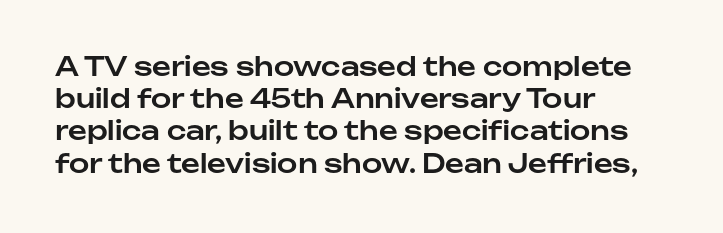
You could call the tracking neutral — neither tight nor loose. Posture: upright roman. Which margin do the lines hug? The left one — the right edge is uneven. Decoration check: the copy has no underline.
